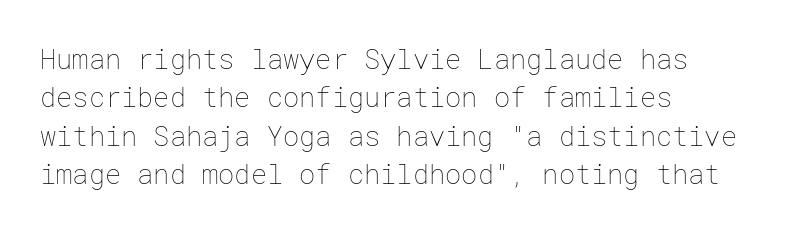
Q: Is the text bold? A: No.
Q: Is the text italic (slanted)? A: No, it is upright.
Q: Is the text underlined? A: No.
Q: How is the paragraph aligned? A: Left-aligned.
Q: Is the spacing between letters normal or unusually wide? A: Normal.
Q: Is the spacing between lines tight, normal or loose? A: Normal.
